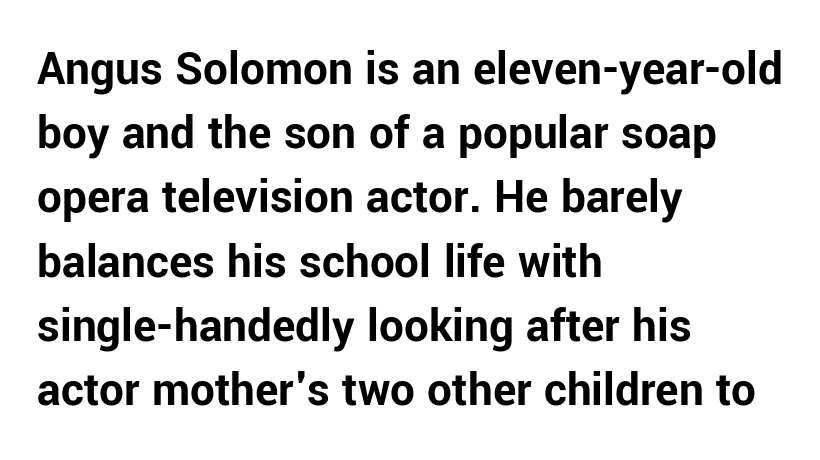
Q: Is the text bold? A: Yes.
Q: Is the text italic (slanted)? A: No, it is upright.
Q: Is the typeface a serif or a sans-serif typeface? A: Sans-serif.
Q: Is the text underlined? A: No.
Q: How is the paragraph aligned? A: Left-aligned.
Q: Is the spacing between letters normal or unusually wide? A: Normal.
Q: Is the spacing between lines tight, normal or loose? A: Normal.
Q: Width (condensed, normal, or wide)? A: Normal.
Q: Stroke contrast? A: Low.
Q: x-height? A: Medium.
Q: Monospaced? A: No.
